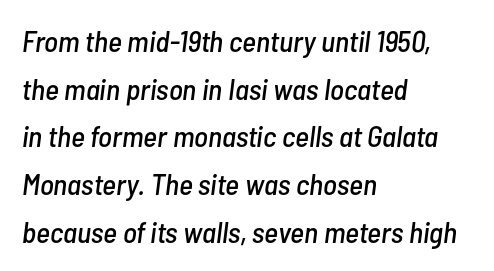
{"italic": "yes", "lean": "right", "slant_degrees": 7, "width": "condensed", "stroke_contrast": "low", "x_height": "medium", "monospaced": "no", "underline": "no", "align": "left", "line_spacing": "normal", "line_spacing_ratio": 1.59, "letter_spacing": "normal", "letter_spacing_em": 0.0, "glyph_px": 30}
